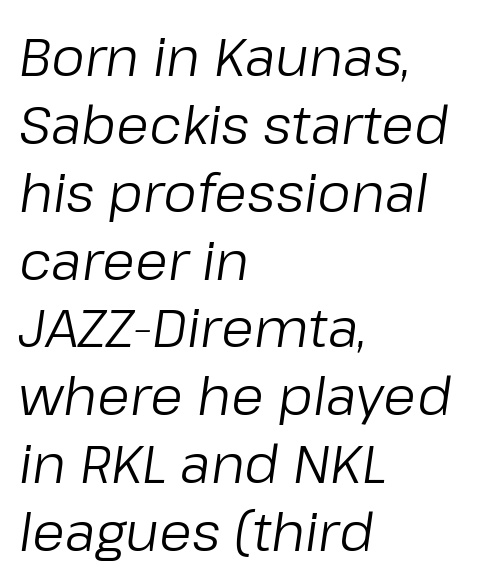
The image shows 53 px regular-weight type, italic (leaning right); set left-aligned, normal line spacing (1.28x), normal letter spacing, not underlined; low stroke contrast and a medium x-height.
